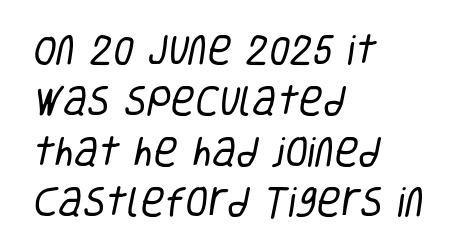
Q: Is the text bold? A: No.
Q: Is the typeface a serif or a sans-serif typeface? A: Sans-serif.
Q: Is the text underlined? A: No.
Q: How is the paragraph aligned? A: Left-aligned.
Q: Is the spacing between letters normal or unusually wide? A: Normal.
Q: Is the spacing between lines tight, normal or loose? A: Normal.
Q: Width (condensed, normal, or wide)? A: Condensed.
Q: Stroke contrast? A: Low.
Q: x-height? A: Large.
Q: Monospaced? A: No.
